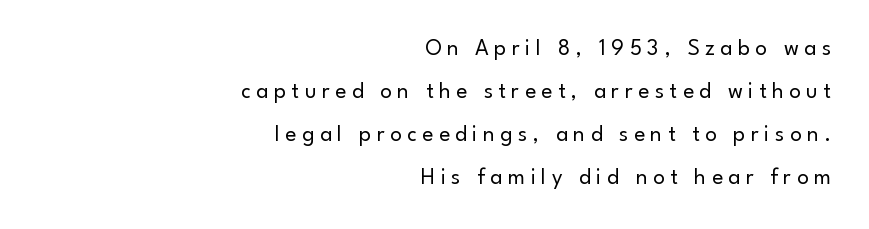
Display-style spreading of the glyphs; the letterfit is very open. A flush-right, rag-left setting is used for this passage. The words here are not underlined. A typesetter would mark this as roman, not italic. The passage shown is not bold in any degree.
